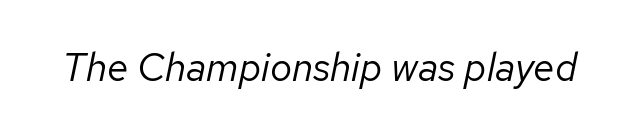
Caption: standard tracking, unaltered. Type without underlining. Tall strokes in this sample are angled rather than plumb. Looks like regular typesetting: each glyph gets only the width it needs. A quiet, ordinary-to-light weight characterises the typeface.
